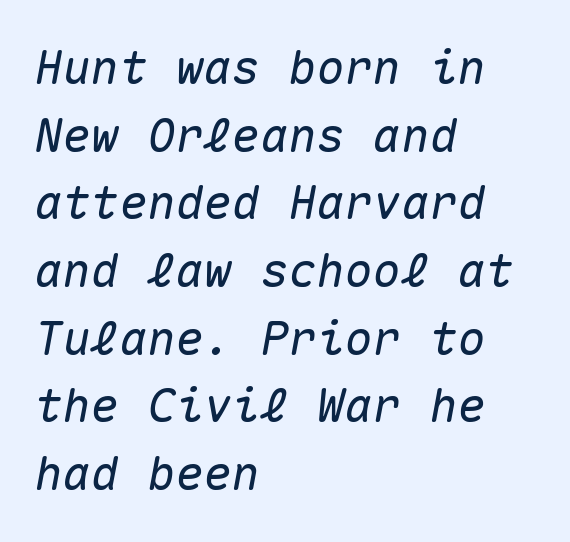
Q: Is the text italic (slanted)? A: Yes, it leans right by about 10 degrees.
Q: Is the text underlined? A: No.
Q: How is the paragraph aligned? A: Left-aligned.
Q: Is the spacing between letters normal or unusually wide? A: Normal.
Q: Is the spacing between lines tight, normal or loose? A: Normal.
Q: Width (condensed, normal, or wide)? A: Normal.
Q: Stroke contrast? A: Medium.
Q: x-height? A: Medium.
Q: Monospaced? A: Yes.
